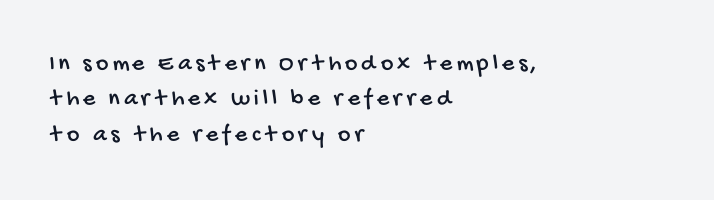
Q: Is the text underlined? A: No.
Q: How is the paragraph aligned? A: Left-aligned.
Q: Is the spacing between lines tight, normal or loose? A: Normal.
